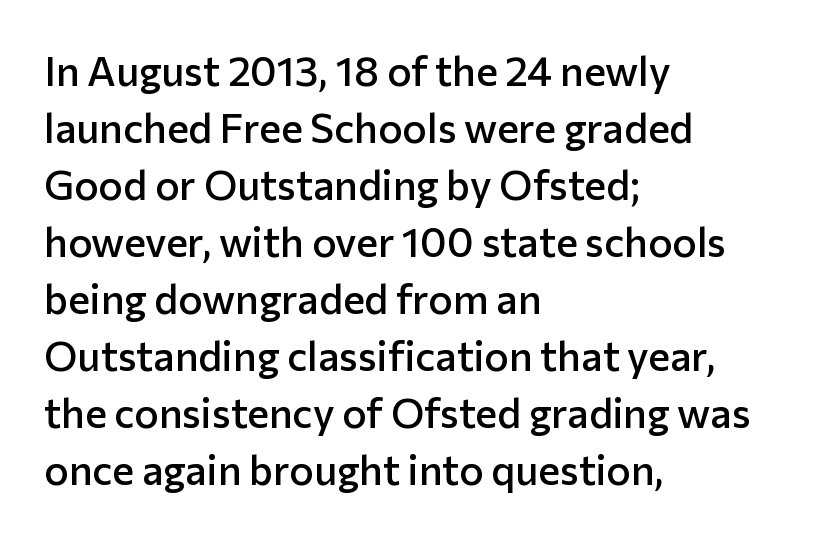
{"serif": "no", "italic": "no", "bold": "semi", "weight": "semibold", "width": "normal", "stroke_contrast": "low", "x_height": "medium", "monospaced": "no", "underline": "no", "align": "left", "line_spacing": "normal", "line_spacing_ratio": 1.39, "letter_spacing": "normal", "letter_spacing_em": 0.0, "glyph_px": 41}
